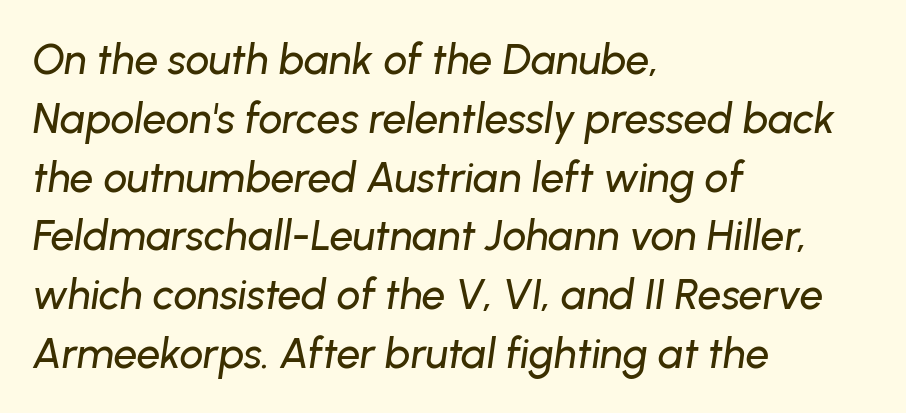
Is the letter spacing exaggerated? No — it looks like the ordinary default. Typeset ragged right — the left edge is the straight one. These lines were composed using italics. The gap between lines stays unmarked. A typesetter would call this proportional, since set widths differ per character.
